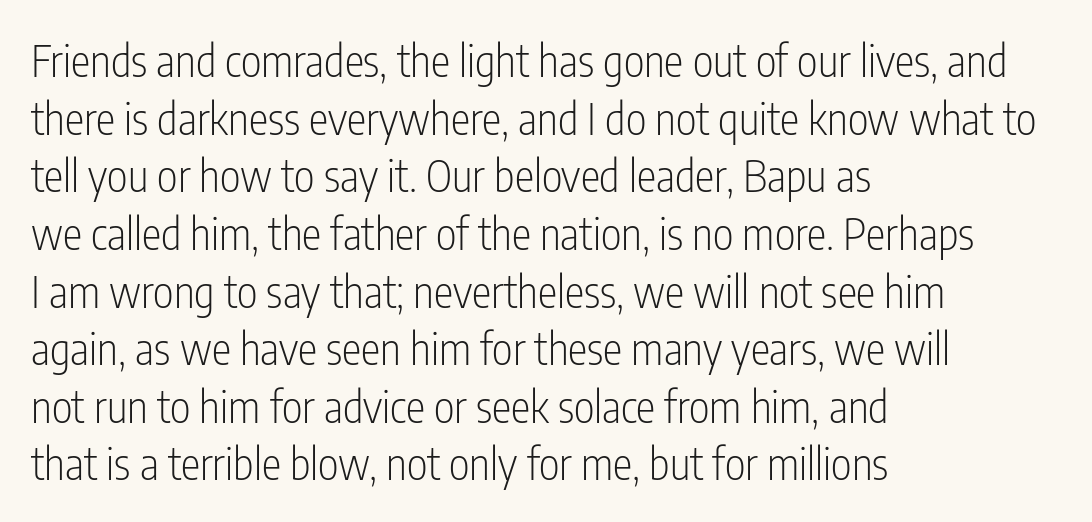
{"serif": "no", "italic": "no", "bold": "no", "weight": "light", "width": "condensed", "stroke_contrast": "low", "x_height": "medium", "monospaced": "no", "underline": "no", "align": "left", "line_spacing": "normal", "line_spacing_ratio": 1.31, "letter_spacing": "normal", "letter_spacing_em": 0.0, "glyph_px": 44}
